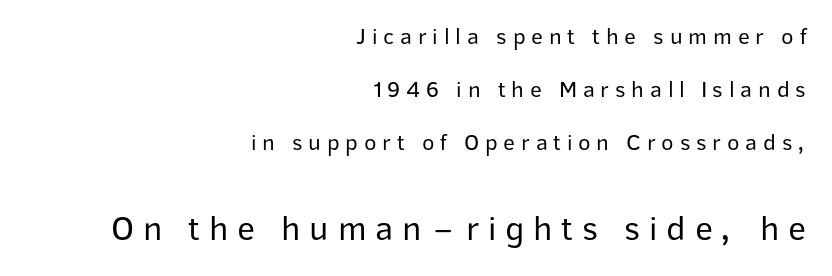
{"serif": "no", "italic": "no", "bold": "no", "weight": "regular", "width": "normal", "stroke_contrast": "low", "x_height": "medium", "monospaced": "no", "underline": "no", "align": "right", "line_spacing": "loose", "line_spacing_ratio": 2.31, "letter_spacing": "wide", "letter_spacing_em": 0.25, "larger_block": "second", "size_ratio": 1.52, "glyph_px": 35}
